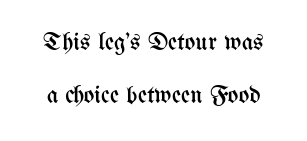
Widely set lines give the paragraph a tall, airy silhouette. Letter spacing: default. No chunkiness to these letters — they're not bold. It's the straight-up-and-down kind of type. The baseline area is clear.
